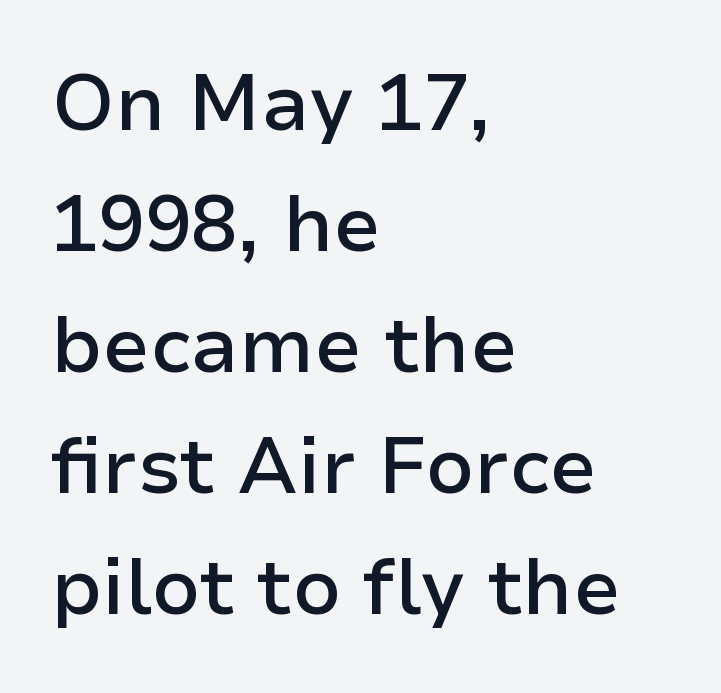
Q: Is the text bold? A: Semi-bold.
Q: Is the text italic (slanted)? A: No, it is upright.
Q: Is the typeface a serif or a sans-serif typeface? A: Sans-serif.
Q: Is the text underlined? A: No.
Q: How is the paragraph aligned? A: Left-aligned.
Q: Is the spacing between letters normal or unusually wide? A: Normal.
Q: Is the spacing between lines tight, normal or loose? A: Normal.
Q: Width (condensed, normal, or wide)? A: Normal.
Q: Stroke contrast? A: Low.
Q: x-height? A: Medium.
Q: Monospaced? A: No.
